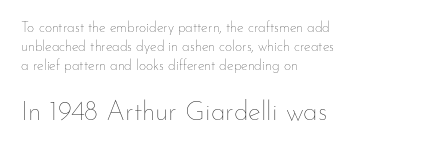
The image shows 27 px text type, upright; set left-aligned, normal line spacing (1.34x), normal letter spacing, not underlined; the second (bottom) block is 1.93x larger.
